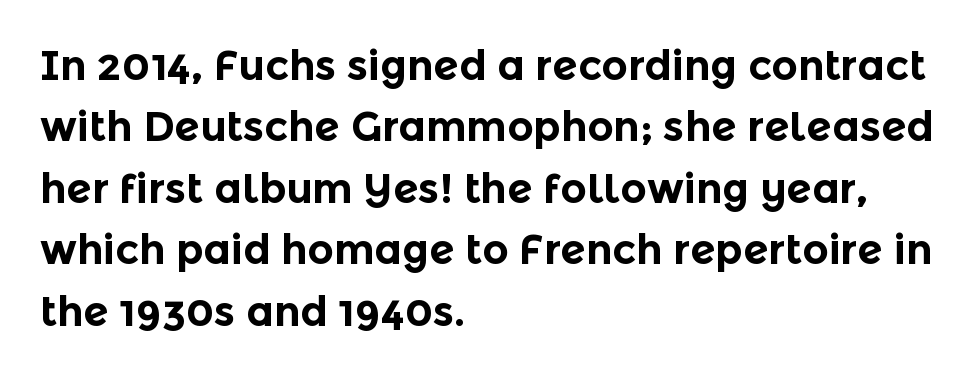
{"serif": "no", "italic": "no", "bold": "yes", "weight": "bold", "width": "normal", "x_height": "medium", "monospaced": "no", "underline": "no", "align": "left", "line_spacing": "normal", "line_spacing_ratio": 1.5, "letter_spacing": "normal", "letter_spacing_em": 0.0, "glyph_px": 41}
